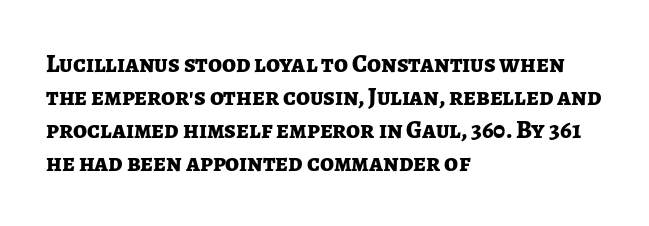
{"italic": "no", "bold": "yes", "underline": "no", "align": "left", "line_spacing": "normal", "line_spacing_ratio": 1.32, "letter_spacing": "normal", "letter_spacing_em": 0.0, "glyph_px": 25}
